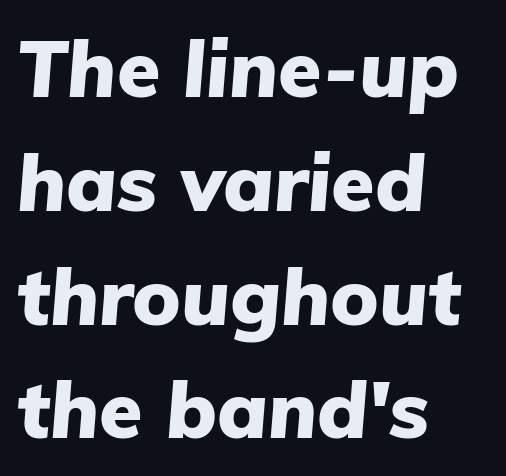
The image shows 79 px heavy type, italic (leaning right); set left-aligned, normal line spacing (1.44x), normal letter spacing, not underlined; low stroke contrast and a medium x-height.
